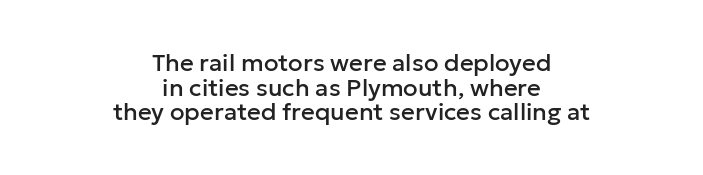
Q: Is the text italic (slanted)? A: No, it is upright.
Q: Is the text underlined? A: No.
Q: How is the paragraph aligned? A: Centered.
Q: Is the spacing between letters normal or unusually wide? A: Normal.
Q: Is the spacing between lines tight, normal or loose? A: Tight.
